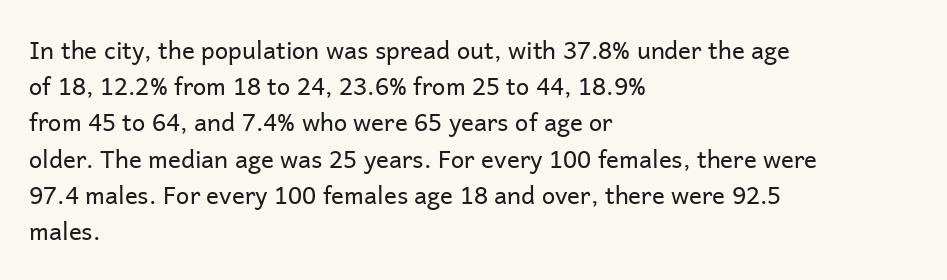
{"italic": "no", "bold": "no", "underline": "no", "align": "left", "line_spacing": "normal", "line_spacing_ratio": 1.51, "letter_spacing": "normal", "letter_spacing_em": 0.0, "glyph_px": 24}
